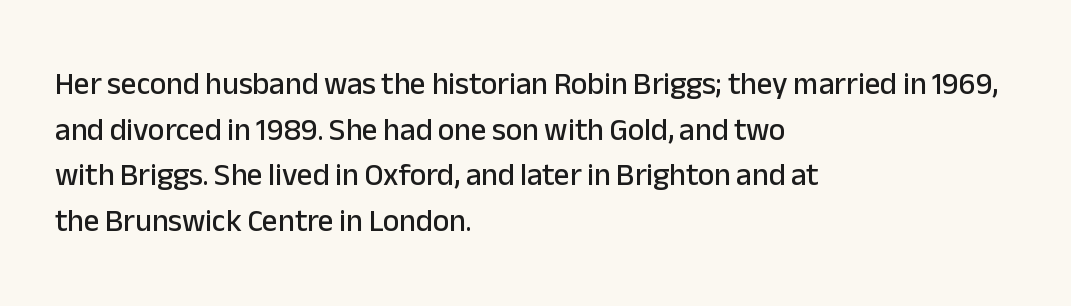
{"serif": "no", "italic": "no", "width": "normal", "stroke_contrast": "low", "x_height": "medium", "monospaced": "no", "underline": "no", "align": "left", "line_spacing": "normal", "line_spacing_ratio": 1.47, "letter_spacing": "normal", "letter_spacing_em": 0.0, "glyph_px": 31}
